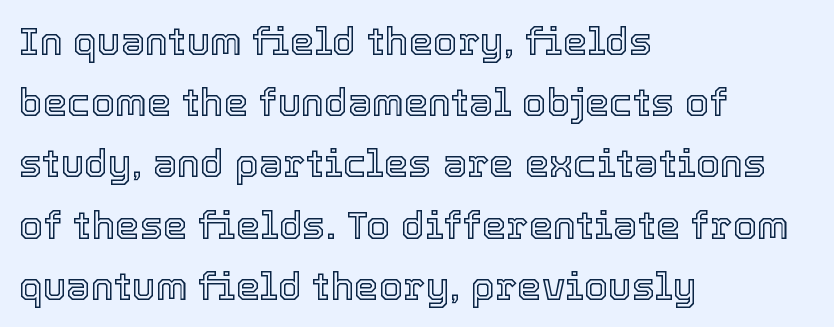
{"italic": "no", "width": "normal", "x_height": "medium", "monospaced": "no", "underline": "no", "align": "left", "line_spacing": "normal", "line_spacing_ratio": 1.57, "letter_spacing": "normal", "letter_spacing_em": 0.0, "glyph_px": 39}
